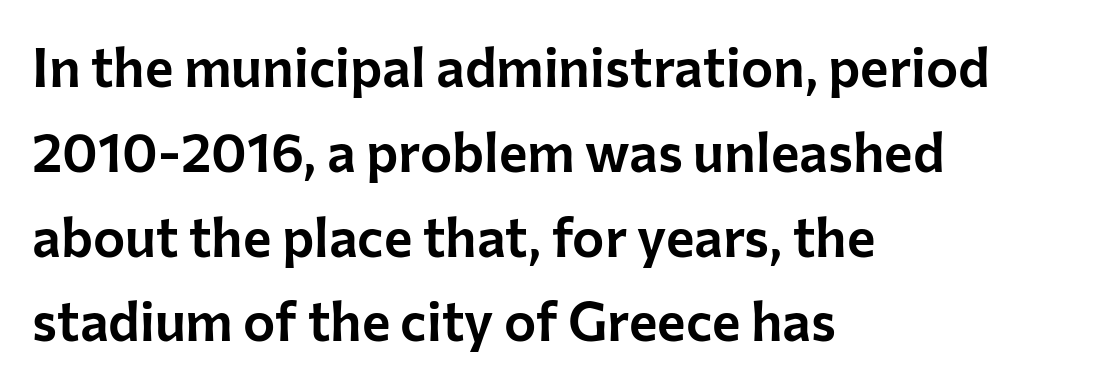
{"serif": "no", "italic": "no", "width": "normal", "stroke_contrast": "low", "x_height": "medium", "monospaced": "no", "underline": "no", "align": "left", "line_spacing": "normal", "line_spacing_ratio": 1.57, "letter_spacing": "normal", "letter_spacing_em": 0.0, "glyph_px": 54}
